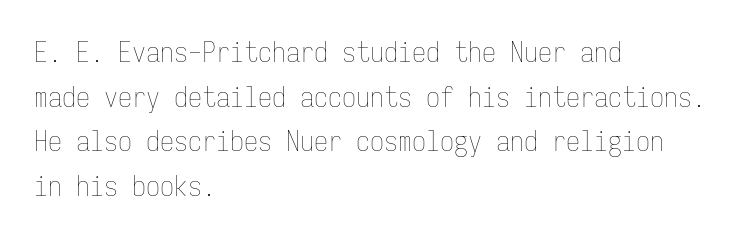
Q: Is the text bold? A: No.
Q: Is the text italic (slanted)? A: No, it is upright.
Q: Is the text underlined? A: No.
Q: How is the paragraph aligned? A: Left-aligned.
Q: Is the spacing between letters normal or unusually wide? A: Normal.
Q: Is the spacing between lines tight, normal or loose? A: Normal.
Q: Width (condensed, normal, or wide)? A: Condensed.
Q: Stroke contrast? A: Low.
Q: x-height? A: Medium.
Q: Monospaced? A: Yes.
